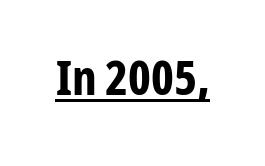
The image shows 48 px bold, condensed sans-serif type, upright; set normal letter spacing, underlined; low stroke contrast and a medium x-height.
